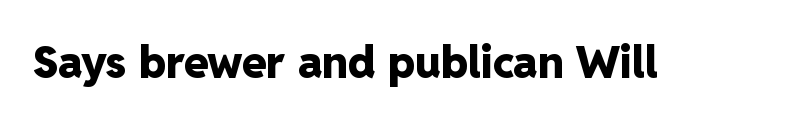
{"serif": "no", "italic": "no", "bold": "yes", "weight": "heavy", "width": "normal", "stroke_contrast": "low", "x_height": "medium", "monospaced": "no", "underline": "no", "letter_spacing": "normal", "letter_spacing_em": 0.0, "glyph_px": 44}
